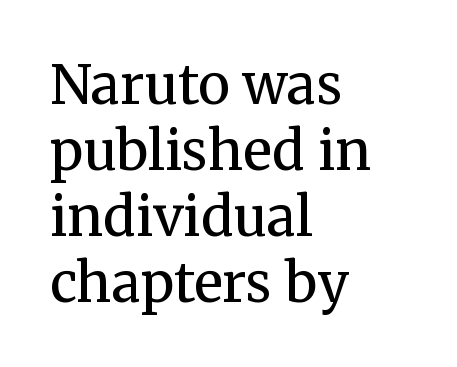
Q: Is the text bold? A: No.
Q: Is the text italic (slanted)? A: No, it is upright.
Q: Is the typeface a serif or a sans-serif typeface? A: Serif.
Q: Is the text underlined? A: No.
Q: How is the paragraph aligned? A: Left-aligned.
Q: Is the spacing between letters normal or unusually wide? A: Normal.
Q: Width (condensed, normal, or wide)? A: Normal.
Q: Stroke contrast? A: Medium.
Q: x-height? A: Medium.
Q: Monospaced? A: No.
